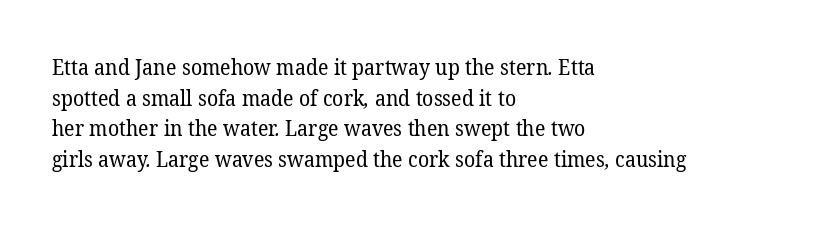
Q: Is the text bold? A: No.
Q: Is the text underlined? A: No.
Q: How is the paragraph aligned? A: Left-aligned.
Q: Is the spacing between letters normal or unusually wide? A: Normal.
Q: Is the spacing between lines tight, normal or loose? A: Normal.
